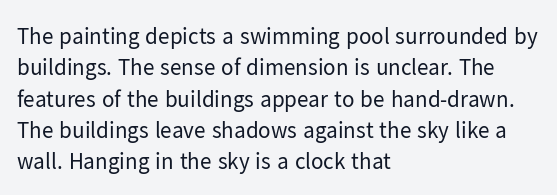
{"italic": "no", "bold": "no", "underline": "no", "align": "left", "line_spacing": "normal", "line_spacing_ratio": 1.36, "letter_spacing": "normal", "letter_spacing_em": 0.0, "glyph_px": 23}
